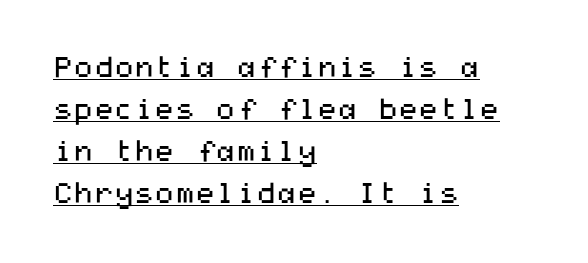
{"serif": "no", "italic": "no", "bold": "no", "weight": "regular", "width": "wide", "stroke_contrast": "medium", "x_height": "medium", "underline": "yes", "align": "left", "line_spacing": "normal", "line_spacing_ratio": 1.45, "letter_spacing": "normal", "letter_spacing_em": 0.0, "glyph_px": 29}
